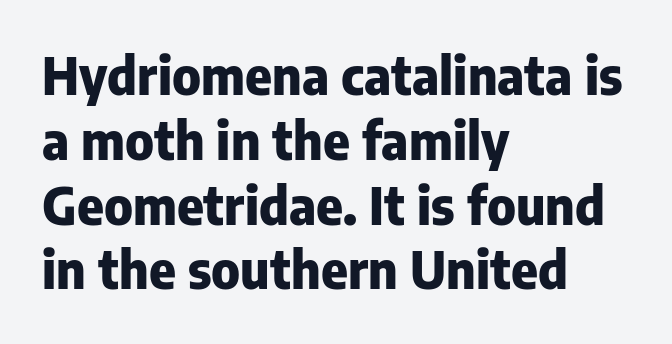
The image shows 51 px heavy sans-serif type, upright; set left-aligned, normal line spacing (1.27x), normal letter spacing, not underlined; low stroke contrast and a medium x-height.
